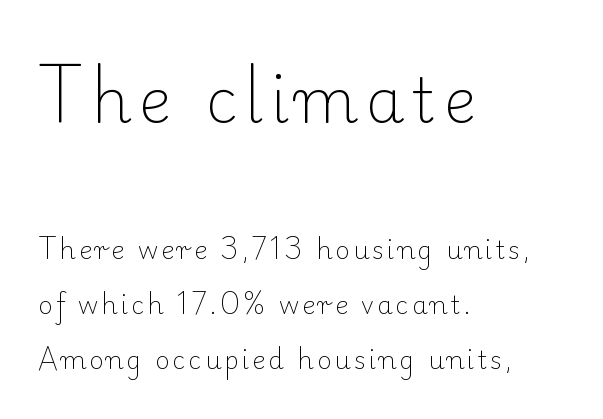
The axis of the letterforms is exactly vertical. Unlike a clean sans, this face finishes its strokes with serifs. Students, observe: this is what heavily led, spacious text looks like. Only glyphs here, with clear space below each row. Varying glyph widths throughout — classic text-font behaviour.
